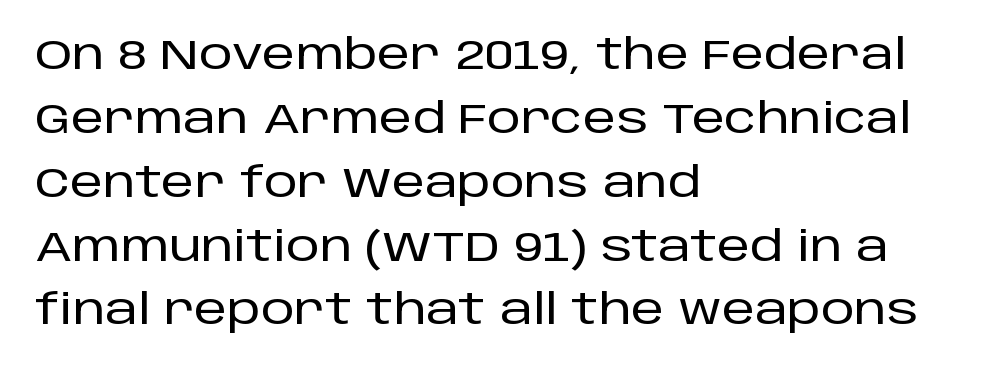
Q: Is the text italic (slanted)? A: No, it is upright.
Q: Is the typeface a serif or a sans-serif typeface? A: Sans-serif.
Q: Is the text underlined? A: No.
Q: How is the paragraph aligned? A: Left-aligned.
Q: Is the spacing between letters normal or unusually wide? A: Normal.
Q: Is the spacing between lines tight, normal or loose? A: Normal.
Q: Width (condensed, normal, or wide)? A: Normal.
Q: Stroke contrast? A: Low.
Q: x-height? A: Large.
Q: Monospaced? A: No.
